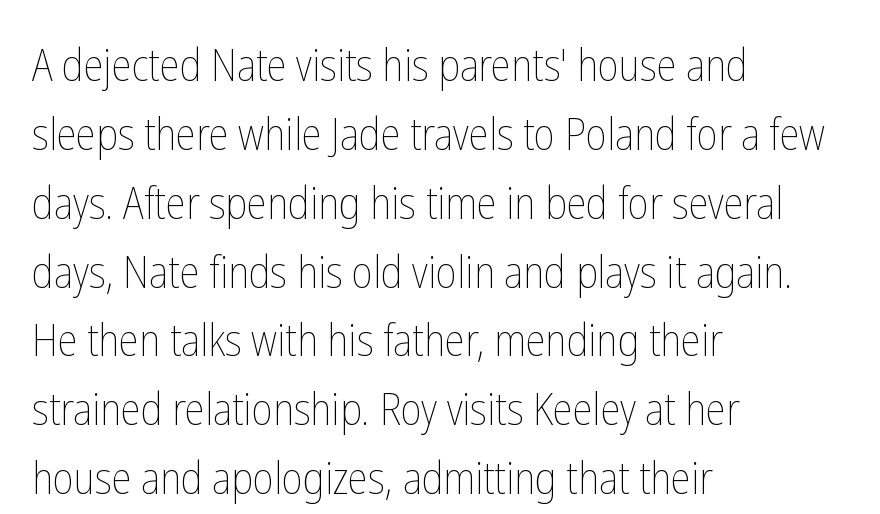
Q: Is the text bold? A: No.
Q: Is the text italic (slanted)? A: No, it is upright.
Q: Is the text underlined? A: No.
Q: How is the paragraph aligned? A: Left-aligned.
Q: Is the spacing between letters normal or unusually wide? A: Normal.
Q: Is the spacing between lines tight, normal or loose? A: Normal.
Q: Width (condensed, normal, or wide)? A: Condensed.
Q: Stroke contrast? A: Low.
Q: x-height? A: Medium.
Q: Monospaced? A: No.
